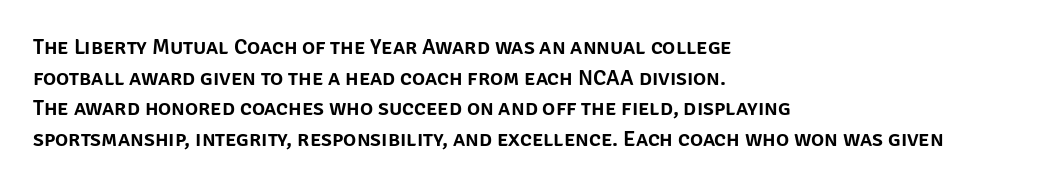
The image shows 22 px text type, upright; set left-aligned, normal line spacing (1.39x), normal letter spacing, not underlined.
